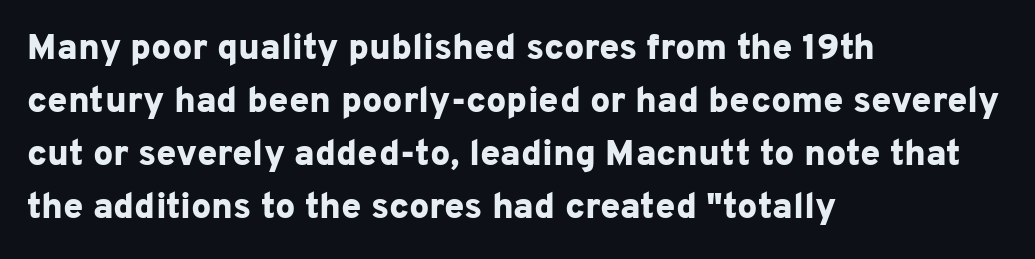
Q: Is the text bold? A: Yes.
Q: Is the text italic (slanted)? A: No, it is upright.
Q: Is the typeface a serif or a sans-serif typeface? A: Sans-serif.
Q: Is the text underlined? A: No.
Q: How is the paragraph aligned? A: Left-aligned.
Q: Is the spacing between letters normal or unusually wide? A: Normal.
Q: Is the spacing between lines tight, normal or loose? A: Normal.
Q: Width (condensed, normal, or wide)? A: Normal.
Q: Stroke contrast? A: Low.
Q: x-height? A: Medium.
Q: Monospaced? A: No.
